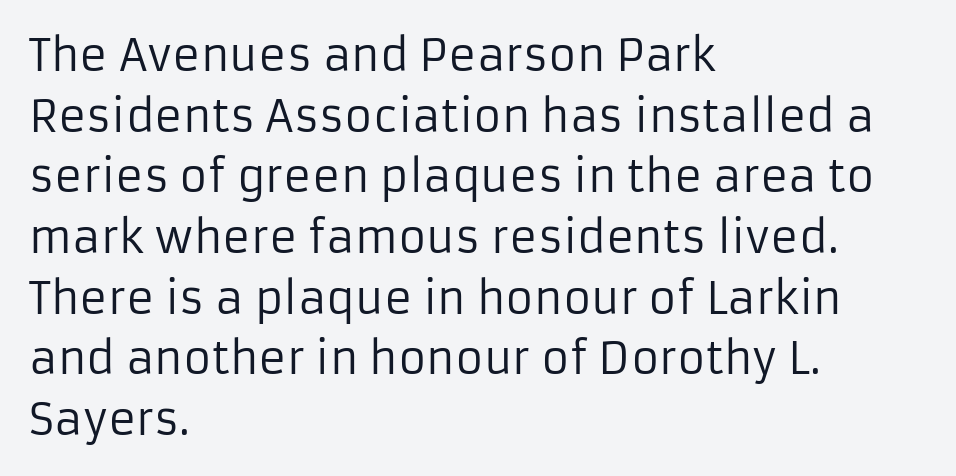
The image shows 43 px regular-weight sans-serif type, upright; set left-aligned, normal line spacing (1.41x), normal letter spacing, not underlined; low stroke contrast and a medium x-height.
